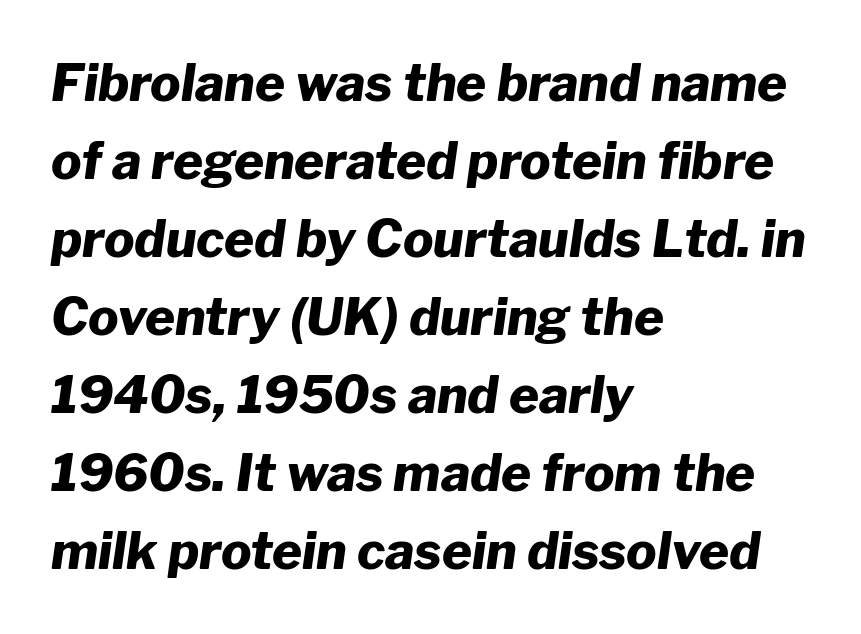
Q: Is the text bold? A: Yes.
Q: Is the text italic (slanted)? A: Yes, it leans right by about 8 degrees.
Q: Is the text underlined? A: No.
Q: How is the paragraph aligned? A: Left-aligned.
Q: Is the spacing between letters normal or unusually wide? A: Normal.
Q: Is the spacing between lines tight, normal or loose? A: Normal.
Q: Width (condensed, normal, or wide)? A: Normal.
Q: Stroke contrast? A: Low.
Q: x-height? A: Medium.
Q: Monospaced? A: No.
